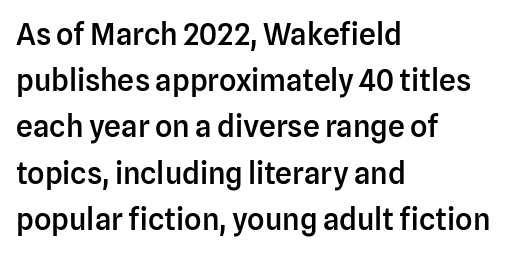
{"serif": "no", "italic": "no", "bold": "semi", "weight": "semibold", "width": "normal", "stroke_contrast": "low", "x_height": "medium", "monospaced": "no", "underline": "no", "align": "left", "line_spacing": "normal", "line_spacing_ratio": 1.54, "letter_spacing": "normal", "letter_spacing_em": 0.0, "glyph_px": 30}
